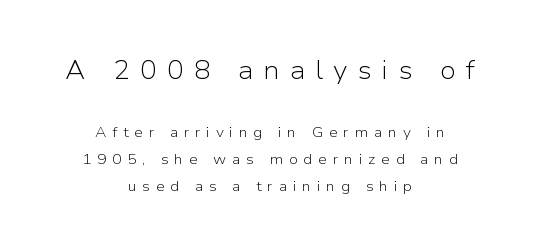
The image shows 25 px text type, upright; set centered, loose line spacing (1.95x), unusually wide letter spacing (+0.41 em), not underlined; the first (top) block is 1.79x larger.
